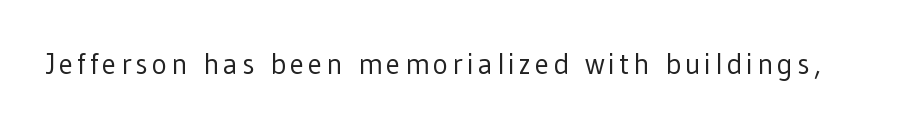
The image shows 29 px regular-weight sans-serif type, upright; set not underlined; low stroke contrast and a medium x-height.
